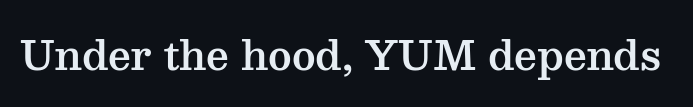
The image shows 40 px wide serif type, upright; set normal letter spacing, not underlined; medium stroke contrast and a medium x-height.
